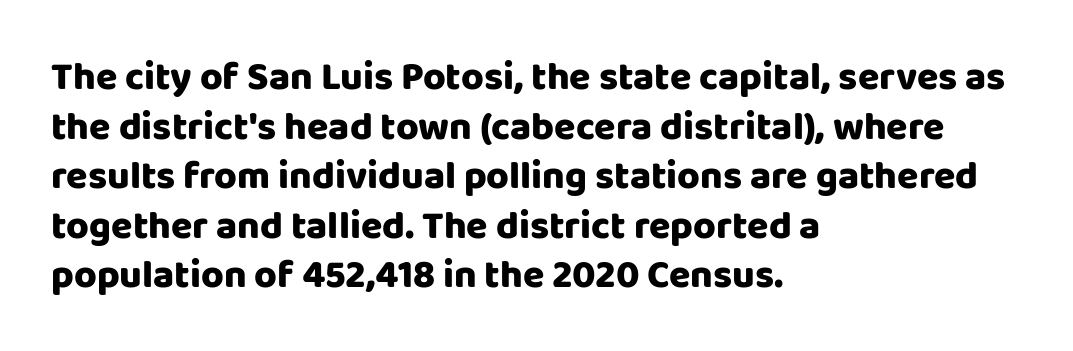
{"serif": "no", "italic": "no", "width": "normal", "stroke_contrast": "low", "x_height": "large", "monospaced": "no", "underline": "no", "align": "left", "line_spacing": "normal", "line_spacing_ratio": 1.27, "letter_spacing": "normal", "letter_spacing_em": 0.0, "glyph_px": 39}
